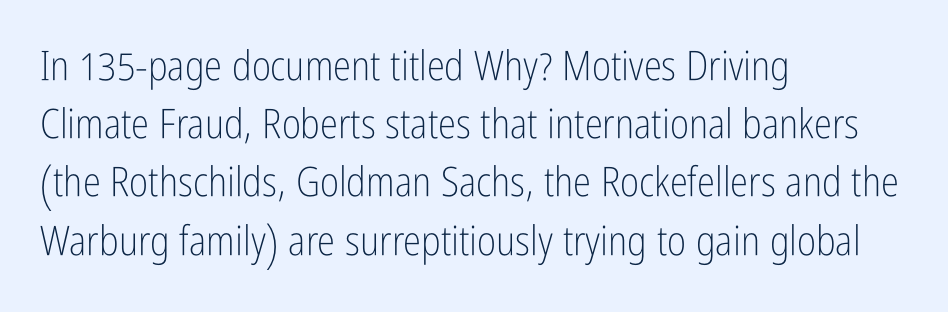
Unlike italic type, these characters show no tilt at all. The horizontal fit of the characters is conventional and even. Heft: none added — not bold. This sample uses a sans-serif face. One-word summary of the alignment: left.
